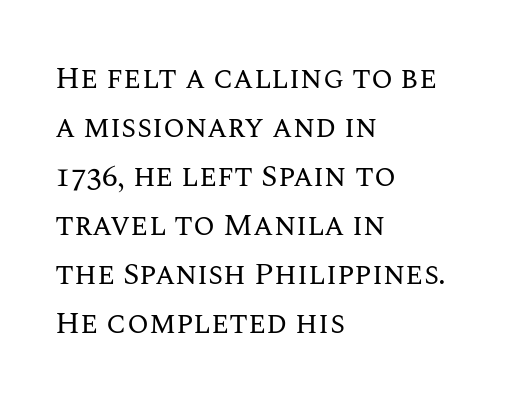
Q: Is the text bold? A: No.
Q: Is the text italic (slanted)? A: No, it is upright.
Q: Is the text underlined? A: No.
Q: How is the paragraph aligned? A: Left-aligned.
Q: Is the spacing between letters normal or unusually wide? A: Normal.
Q: Is the spacing between lines tight, normal or loose? A: Normal.
Q: Width (condensed, normal, or wide)? A: Normal.
Q: Stroke contrast? A: Medium.
Q: x-height? A: Large.
Q: Monospaced? A: No.
